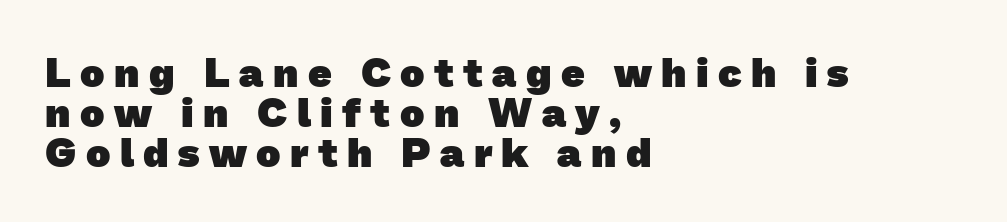
Q: Is the text bold? A: Yes.
Q: Is the typeface a serif or a sans-serif typeface? A: Sans-serif.
Q: Is the text underlined? A: No.
Q: How is the paragraph aligned? A: Left-aligned.
Q: Is the spacing between letters normal or unusually wide? A: Unusually wide.
Q: Is the spacing between lines tight, normal or loose? A: Tight.
Q: Width (condensed, normal, or wide)? A: Normal.
Q: Stroke contrast? A: Low.
Q: x-height? A: Medium.
Q: Monospaced? A: No.
